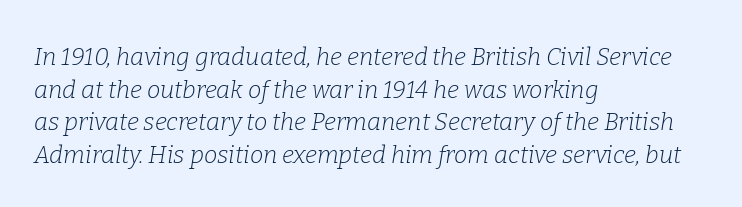
The image shows 24 px text type, italic (leaning right); set left-aligned, normal line spacing (1.36x), normal letter spacing, not underlined.
